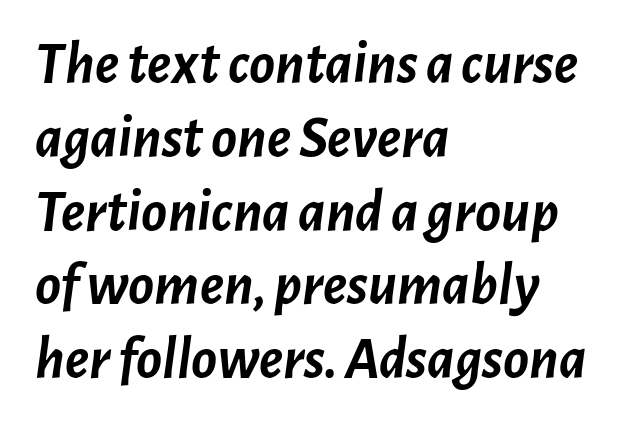
{"italic": "yes", "lean": "right", "slant_degrees": 7, "bold": "yes", "weight": "semibold", "width": "normal", "stroke_contrast": "low", "x_height": "medium", "monospaced": "no", "underline": "no", "align": "left", "line_spacing_ratio": 1.23, "letter_spacing": "normal", "letter_spacing_em": 0.0, "glyph_px": 60}
